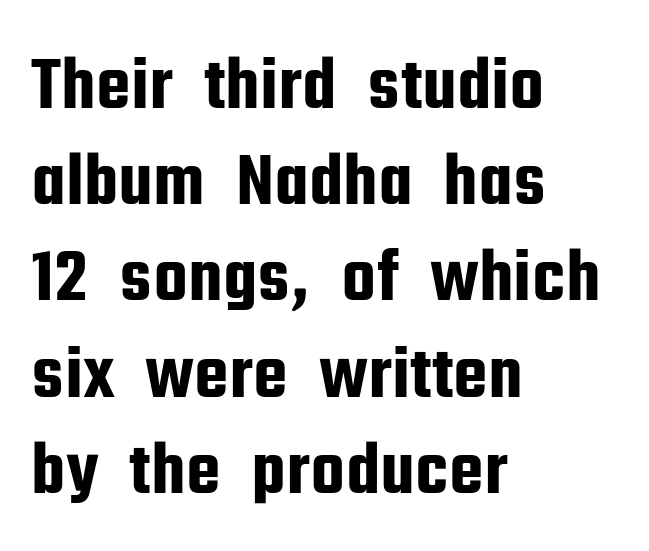
Q: Is the text italic (slanted)? A: No, it is upright.
Q: Is the typeface a serif or a sans-serif typeface? A: Sans-serif.
Q: Is the text underlined? A: No.
Q: How is the paragraph aligned? A: Left-aligned.
Q: Is the spacing between letters normal or unusually wide? A: Normal.
Q: Is the spacing between lines tight, normal or loose? A: Normal.
Q: Width (condensed, normal, or wide)? A: Condensed.
Q: Stroke contrast? A: Low.
Q: x-height? A: Medium.
Q: Monospaced? A: No.
